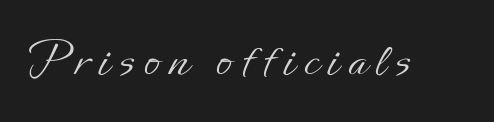
The image shows 52 px light type; set not underlined; low stroke contrast and a small x-height.
